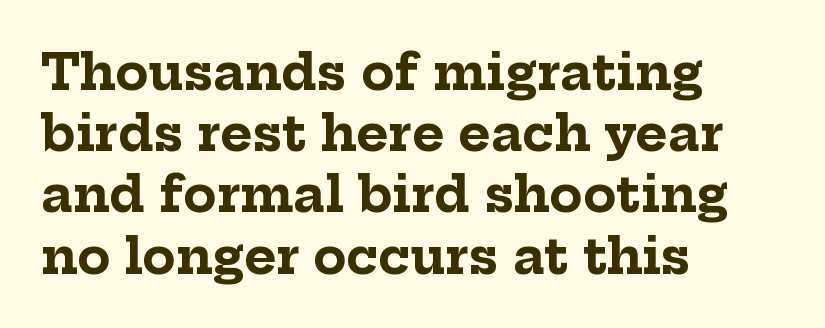
The image shows 49 px bold serif type, upright; set left-aligned, normal line spacing (1.25x), normal letter spacing, not underlined; low stroke contrast and a medium x-height.
